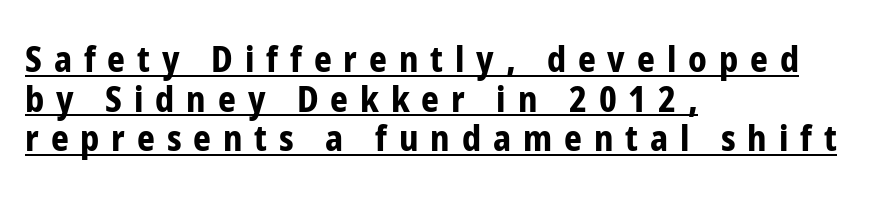
The letters advance in unequal steps, a hallmark of proportional type. The tracking reads as deliberately expanded to a designer's eye. The characters look thick and weighty, a clear bold. The leading is snug, giving the passage a crowded texture. Do the letters lean? They stand straight. Every row of glyphs begins at an identical x-position on the left.
